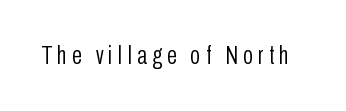
Q: Is the text bold? A: No.
Q: Is the text italic (slanted)? A: No, it is upright.
Q: Is the text underlined? A: No.
Q: Is the spacing between letters normal or unusually wide? A: Unusually wide.
